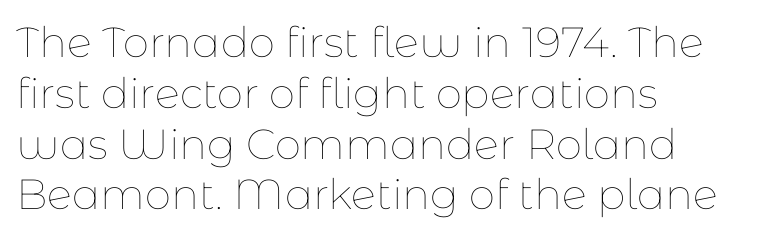
These lines stack with their left ends in a neat column. Style check: upright. Honestly, the letter spacing is just normal — you wouldn't notice it. The foot of each line stays bare and open. Proportional: the letters do not fall into vertical columns. These glyphs show unthickened strokes, regular width or finer.
